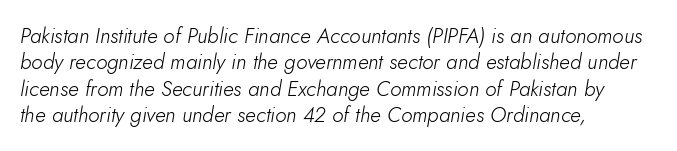
Between one letter and the next there's only the usual sliver of space. Caption: face not bold, strokes unweighted. The words here are not underlined. Where is the straight margin? On the left. The letters are slanted; this is an italic face. Regarding leading, the lines here are spaced in the standard way.
